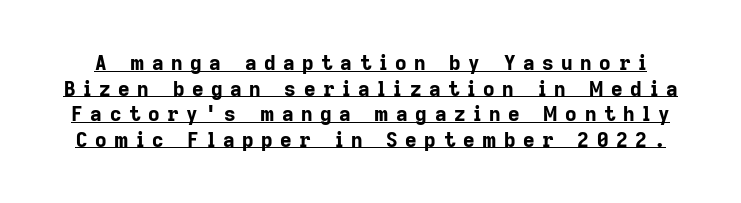
The image shows 20 px bold type, upright; set normal line spacing (1.28x), unusually wide letter spacing (+0.38 em), underlined.
